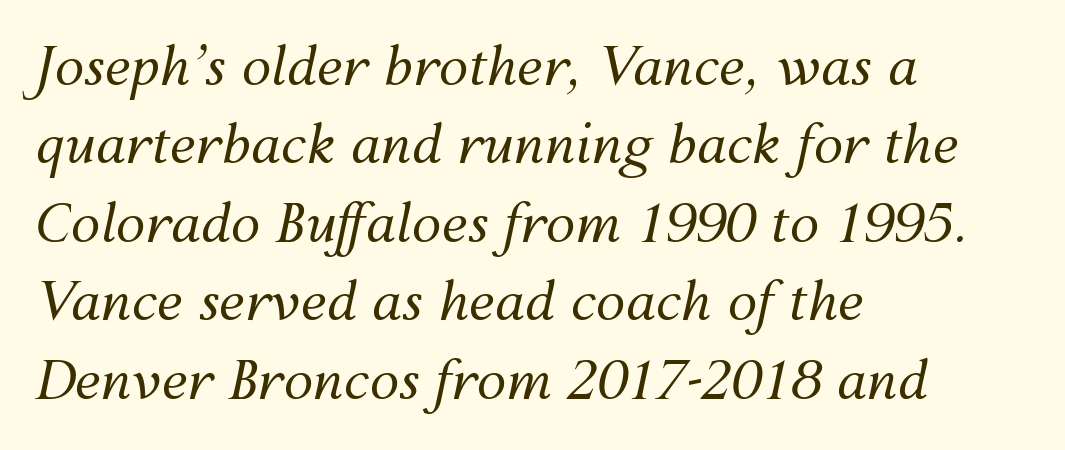
{"italic": "yes", "lean": "right", "slant_degrees": 12, "bold": "no", "weight": "regular", "width": "normal", "stroke_contrast": "medium", "x_height": "medium", "monospaced": "no", "underline": "no", "align": "left", "line_spacing": "normal", "line_spacing_ratio": 1.48, "letter_spacing": "normal", "letter_spacing_em": 0.0, "glyph_px": 53}
